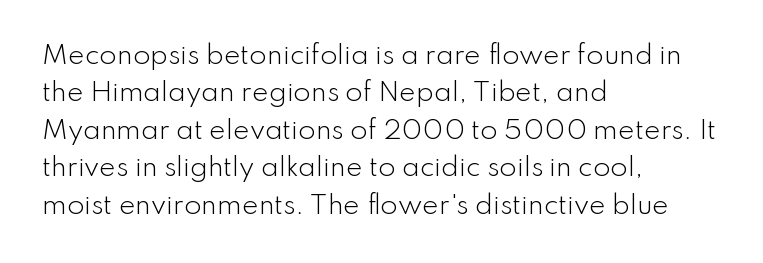
In CSS terms this would be text-align: left. Descenders are the only things crossing below the line. One glance says typical: line gaps are just what's usual. This is the regular roman posture of the typeface.
